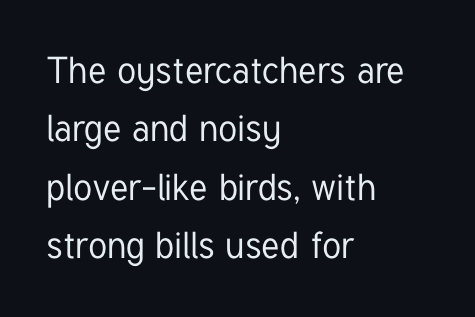
Horizontal alignment here is leftward, the default for most running prose. Each letter keeps its own natural width here, so spacing adapts to shape. Italic: no, the glyphs are upright roman. The passage shown has conventional tracking throughout. Quick note: interline space is typical. Unmarked baselines from the first word to the last.
